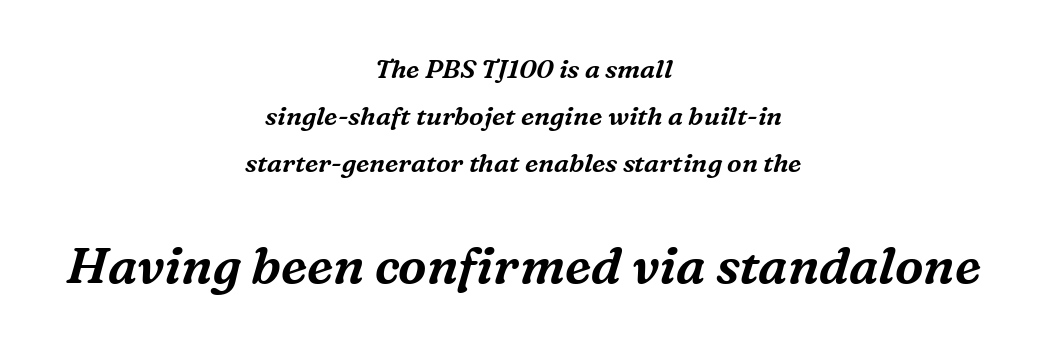
The image shows 51 px serif type, italic (leaning right); set centered, line spacing 1.8x, normal letter spacing, not underlined; the second (bottom) block is 1.96x larger; medium stroke contrast and a medium x-height.
